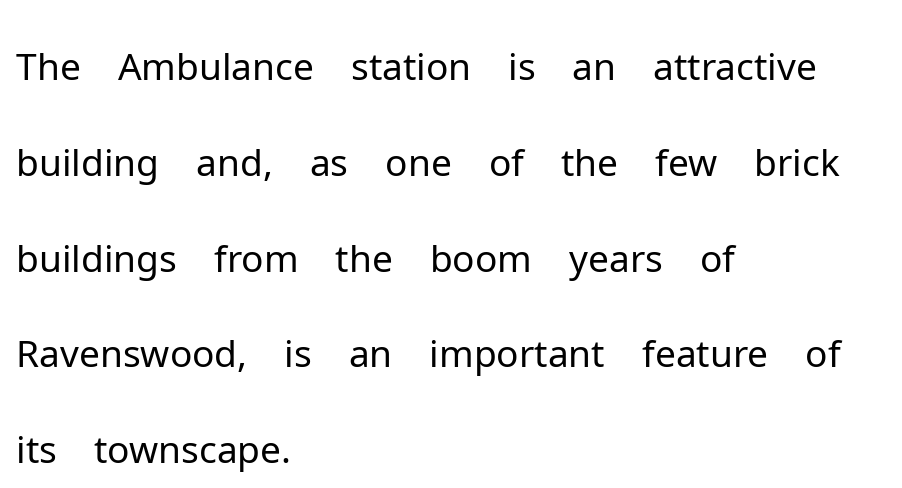
What kind of face is this? One without serifs — a sans. You can tell it's not italic because the verticals are truly vertical. In terms of leading, this rendering sits right in the middle. The passage shown is typed in a proportional face where columns would drift. The paragraph has a hard left edge and a soft right edge.
